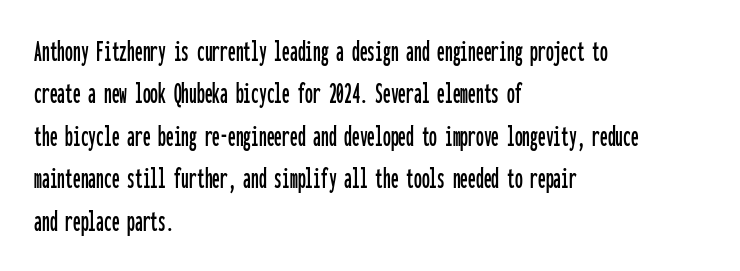
The image shows 31 px condensed sans-serif type, upright, monospaced; set left-aligned, normal line spacing (1.37x), normal letter spacing, not underlined; low stroke contrast and a medium x-height.
